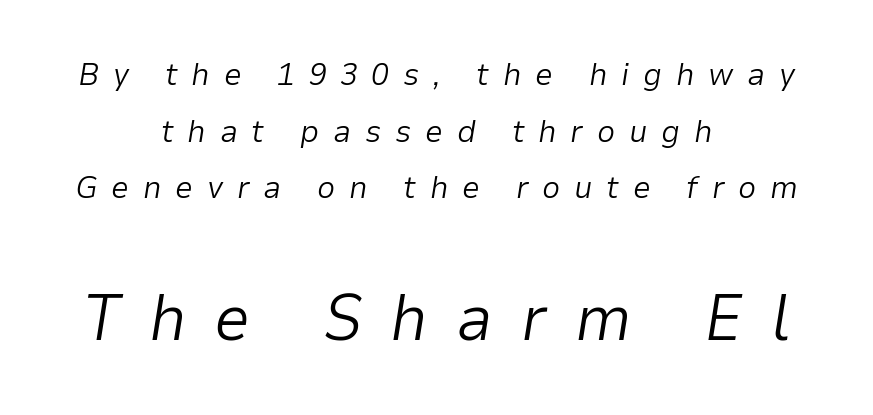
Q: Is the text bold? A: No.
Q: Is the text italic (slanted)? A: Yes, it leans right by about 9 degrees.
Q: Is the text underlined? A: No.
Q: How is the paragraph aligned? A: Centered.
Q: Is the spacing between letters normal or unusually wide? A: Unusually wide.
Q: Which block of text is set in a larger size, the first (top) or the second (bottom)? A: The second (bottom) one.
Q: Width (condensed, normal, or wide)? A: Normal.
Q: Stroke contrast? A: Low.
Q: x-height? A: Medium.
Q: Monospaced? A: No.
